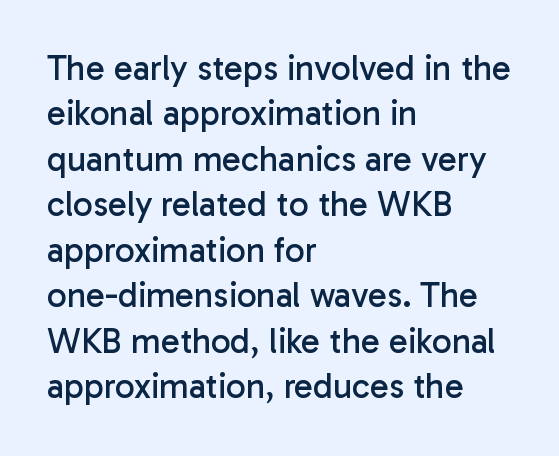
Q: Is the text bold? A: No.
Q: Is the text italic (slanted)? A: No, it is upright.
Q: Is the typeface a serif or a sans-serif typeface? A: Sans-serif.
Q: Is the text underlined? A: No.
Q: How is the paragraph aligned? A: Left-aligned.
Q: Is the spacing between letters normal or unusually wide? A: Normal.
Q: Is the spacing between lines tight, normal or loose? A: Normal.
Q: Width (condensed, normal, or wide)? A: Normal.
Q: Stroke contrast? A: Low.
Q: x-height? A: Medium.
Q: Monospaced? A: No.
